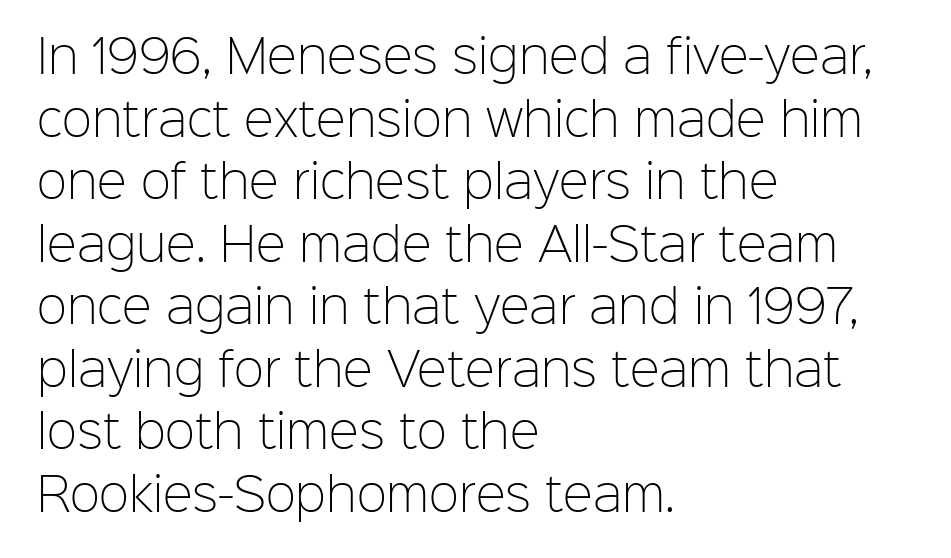
The image shows 45 px light sans-serif type, upright; set left-aligned, normal line spacing (1.39x), normal letter spacing, not underlined; low stroke contrast and a medium x-height.
